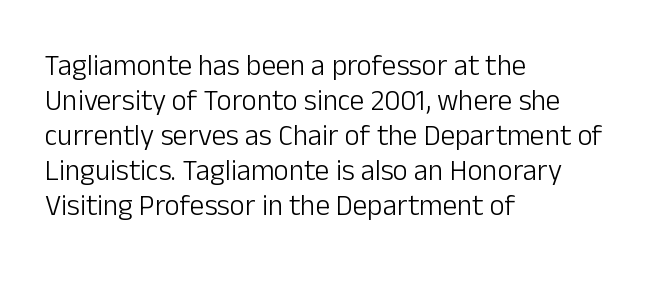
{"serif": "no", "italic": "no", "bold": "no", "weight": "light", "width": "normal", "stroke_contrast": "low", "x_height": "medium", "monospaced": "no", "underline": "no", "align": "left", "line_spacing_ratio": 1.21, "letter_spacing": "normal", "letter_spacing_em": 0.0, "glyph_px": 29}
